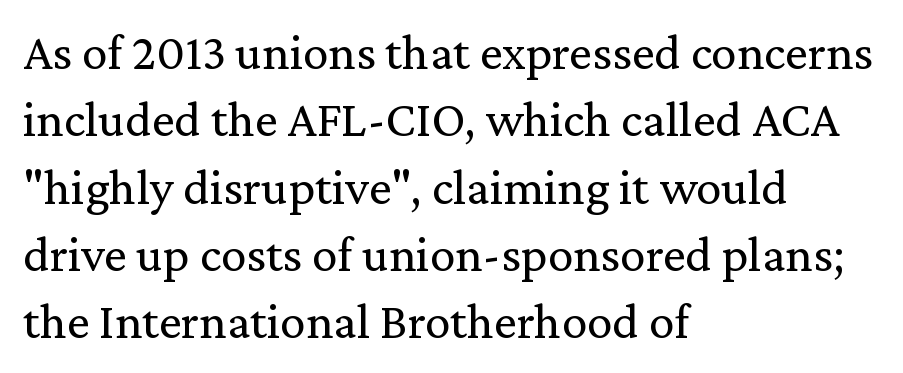
Each letter keeps its own natural width here, so spacing adapts to shape. Where is the straight margin? On the left. Rule under the text: the space is simply empty. Regarding serifs, this sample has them. Is there much room between lines? A standard amount, neither cramped nor airy. Italic? Not at all — the glyphs are vertical.
